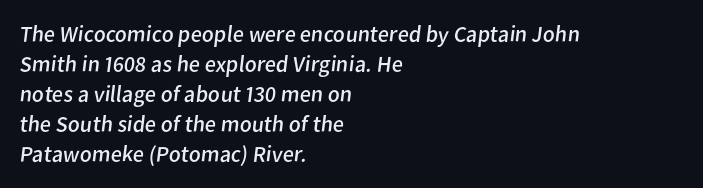
The face used here is rendered with its standard letterfit. Underline: absent. Line beginnings align vertically; line endings do not. Unbolded letterforms with no extra heft. Line spacing here is normal.
